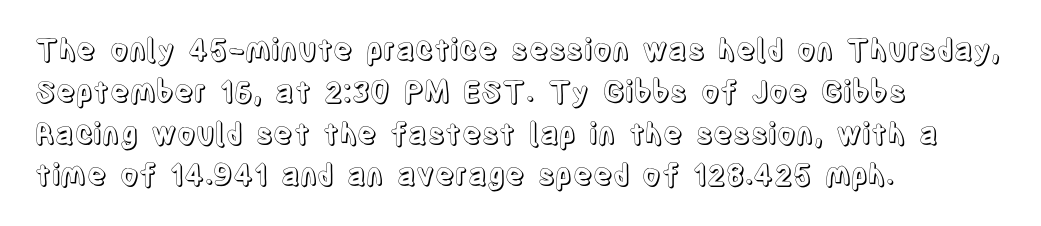
Short note: letters normally spaced. The letters stand straight up with perfectly vertical stems. Looks like regular typesetting: each glyph gets only the width it needs. Which margin do the lines hug? The left one — the right edge is uneven. Unmarked baselines from the first word to the last. The rendering uses a moderate line-height, typical for paragraphs.
